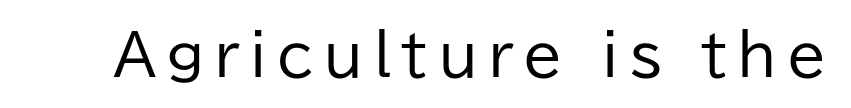
Q: Is the text bold? A: No.
Q: Is the text italic (slanted)? A: No, it is upright.
Q: Is the typeface a serif or a sans-serif typeface? A: Sans-serif.
Q: Is the text underlined? A: No.
Q: Width (condensed, normal, or wide)? A: Normal.
Q: Stroke contrast? A: Low.
Q: x-height? A: Medium.
Q: Monospaced? A: No.
